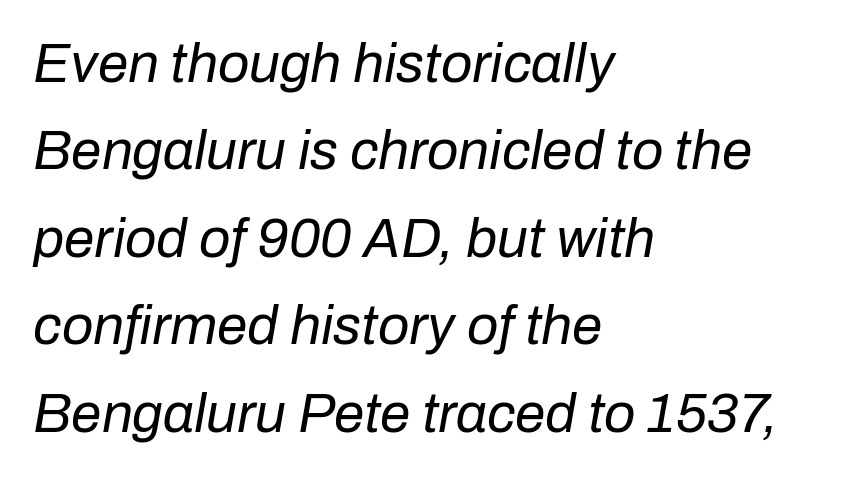
{"italic": "yes", "lean": "right", "slant_degrees": 10, "bold": "no", "weight": "regular", "width": "normal", "stroke_contrast": "low", "x_height": "medium", "monospaced": "no", "underline": "no", "align": "left", "line_spacing": "normal", "line_spacing_ratio": 1.59, "letter_spacing": "normal", "letter_spacing_em": 0.0, "glyph_px": 55}
